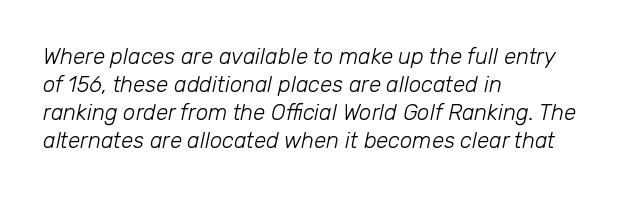
{"italic": "yes", "lean": "right", "slant_degrees": 12, "bold": "no", "underline": "no", "align": "left", "line_spacing": "normal", "line_spacing_ratio": 1.27, "letter_spacing": "normal", "letter_spacing_em": 0.0, "glyph_px": 22}
